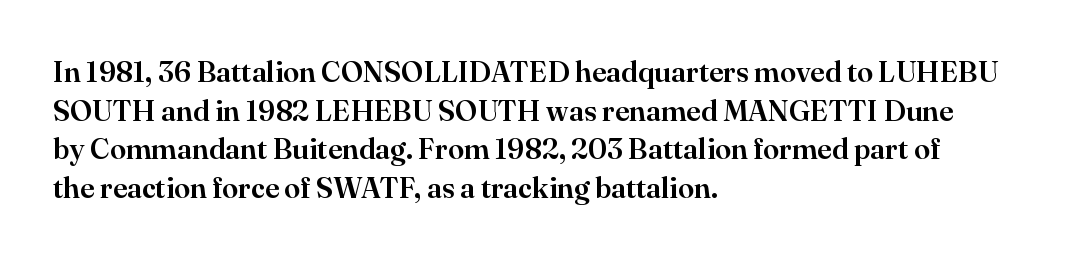
{"serif": "yes", "italic": "no", "width": "normal", "stroke_contrast": "high", "x_height": "small", "monospaced": "no", "underline": "no", "align": "left", "line_spacing": "normal", "line_spacing_ratio": 1.33, "letter_spacing": "normal", "letter_spacing_em": 0.0, "glyph_px": 29}
